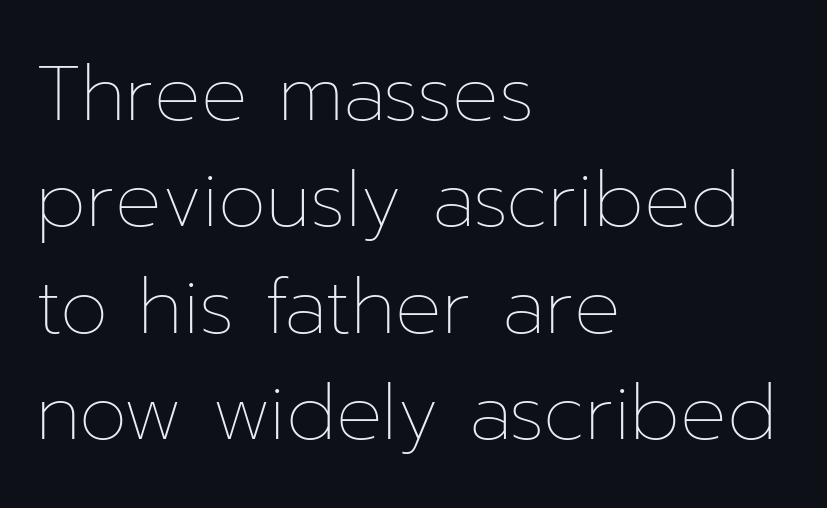
{"italic": "no", "bold": "no", "weight": "thin", "width": "normal", "stroke_contrast": "low", "x_height": "medium", "monospaced": "no", "underline": "no", "align": "left", "line_spacing": "normal", "line_spacing_ratio": 1.38, "letter_spacing": "normal", "letter_spacing_em": 0.0, "glyph_px": 77}
